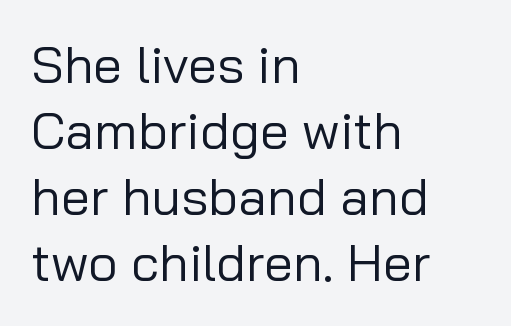
The image shows 52 px regular-weight sans-serif type, upright; set left-aligned, normal line spacing (1.27x), normal letter spacing, not underlined; low stroke contrast and a medium x-height.
